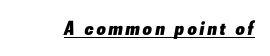
These words are printed bold, with thick strokes throughout. Every word sits above its own underline. A typesetter would mark this as italic.
